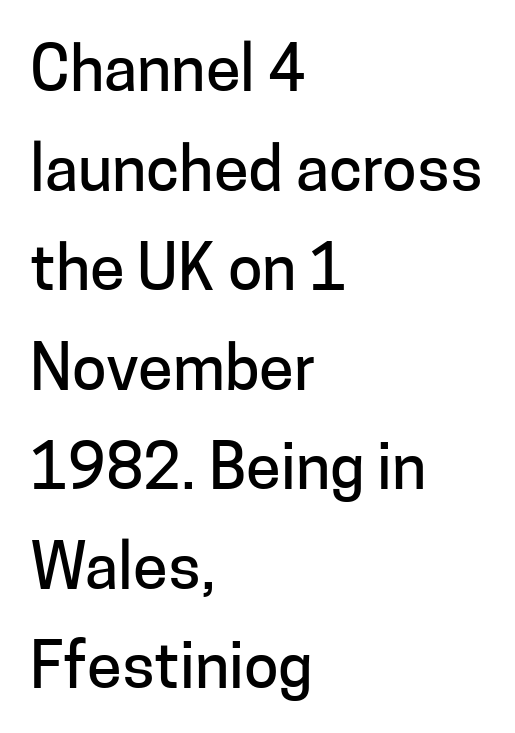
Q: Is the text italic (slanted)? A: No, it is upright.
Q: Is the typeface a serif or a sans-serif typeface? A: Sans-serif.
Q: Is the text underlined? A: No.
Q: How is the paragraph aligned? A: Left-aligned.
Q: Is the spacing between letters normal or unusually wide? A: Normal.
Q: Is the spacing between lines tight, normal or loose? A: Normal.
Q: Width (condensed, normal, or wide)? A: Normal.
Q: Stroke contrast? A: Low.
Q: x-height? A: Medium.
Q: Monospaced? A: No.
